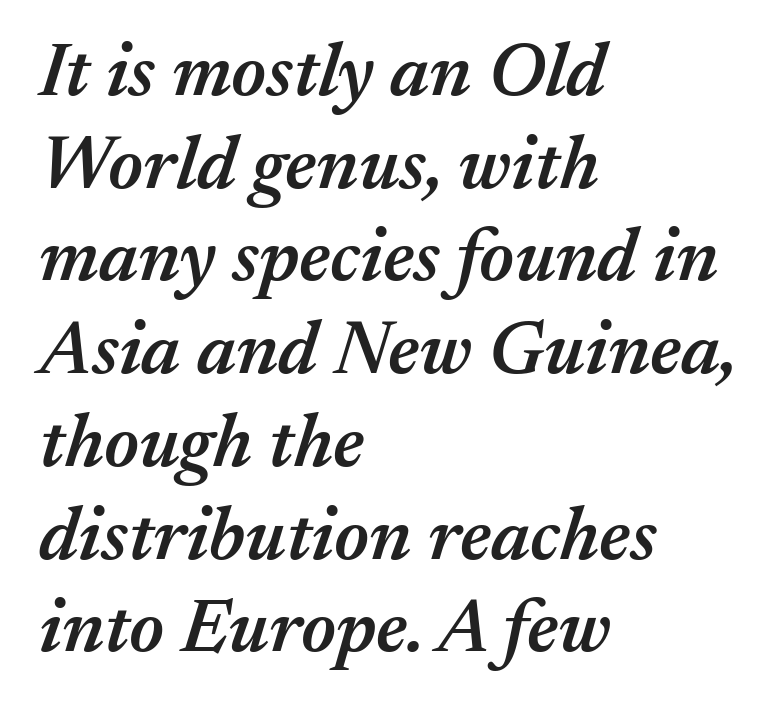
{"italic": "yes", "lean": "right", "slant_degrees": 17, "bold": "semi", "weight": "semibold", "width": "normal", "stroke_contrast": "medium", "x_height": "medium", "monospaced": "no", "underline": "no", "align": "left", "line_spacing_ratio": 1.22, "letter_spacing": "normal", "letter_spacing_em": 0.0, "glyph_px": 76}
